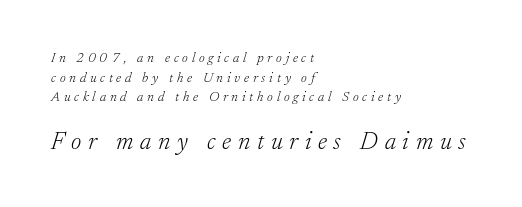
Slanted lettering throughout. Teacher's note: observe the even left margin — that is flush-left alignment. The rendering enlarges the type as you move from the upper chunk to the lower. Lines of text with bare space underneath. Summary of weight: not heavy and not bold.
